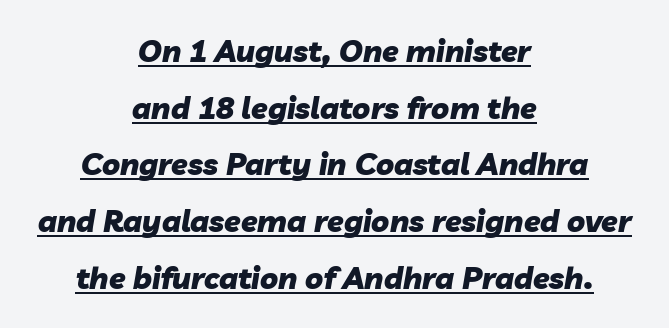
{"italic": "yes", "lean": "right", "slant_degrees": 10, "bold": "yes", "weight": "heavy", "width": "normal", "stroke_contrast": "low", "x_height": "medium", "monospaced": "no", "underline": "yes", "align": "center", "line_spacing_ratio": 1.89, "letter_spacing": "normal", "letter_spacing_em": 0.0, "glyph_px": 30}
